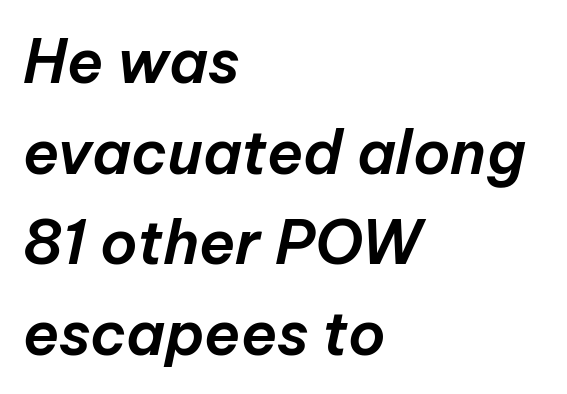
The image shows 60 px text type, italic (leaning right); set left-aligned, normal line spacing (1.51x), normal letter spacing, not underlined; low stroke contrast and a medium x-height.
